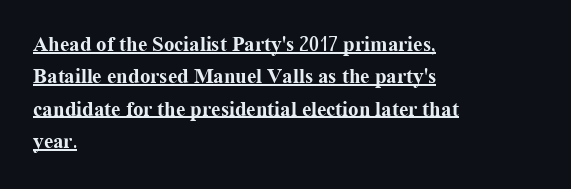
Q: Is the text bold? A: Yes.
Q: Is the text italic (slanted)? A: No, it is upright.
Q: Is the text underlined? A: Yes.
Q: How is the paragraph aligned? A: Left-aligned.
Q: Is the spacing between letters normal or unusually wide? A: Normal.
Q: Is the spacing between lines tight, normal or loose? A: Normal.
